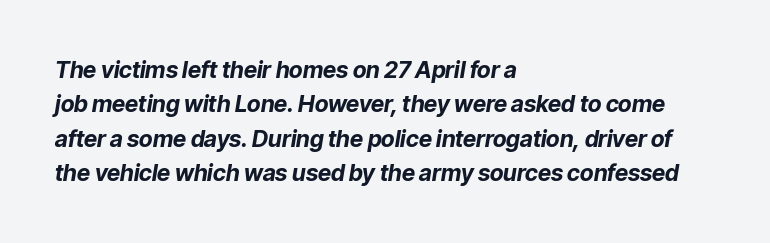
{"italic": "yes", "lean": "right", "slant_degrees": 9, "bold": "yes", "underline": "no", "align": "left", "line_spacing": "normal", "line_spacing_ratio": 1.5, "letter_spacing": "normal", "letter_spacing_em": 0.0, "glyph_px": 23}
